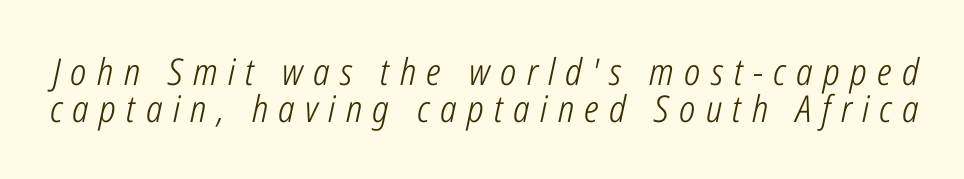
The image shows 37 px light, condensed type, italic (leaning right); set tight line spacing (1.01x), unusually wide letter spacing (+0.28 em), not underlined; low stroke contrast and a medium x-height.
